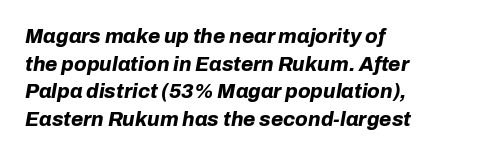
Q: Is the text bold? A: Yes.
Q: Is the text italic (slanted)? A: Yes, it leans right by about 10 degrees.
Q: Is the text underlined? A: No.
Q: How is the paragraph aligned? A: Left-aligned.
Q: Is the spacing between letters normal or unusually wide? A: Normal.
Q: Is the spacing between lines tight, normal or loose? A: Normal.
